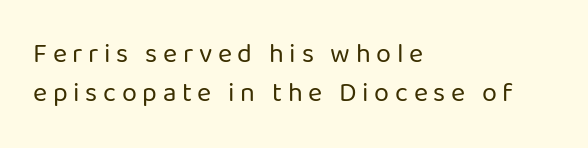
Q: Is the text bold? A: No.
Q: Is the text italic (slanted)? A: No, it is upright.
Q: Is the text underlined? A: No.
Q: How is the paragraph aligned? A: Left-aligned.
Q: Is the spacing between letters normal or unusually wide? A: Unusually wide.
Q: Is the spacing between lines tight, normal or loose? A: Normal.
